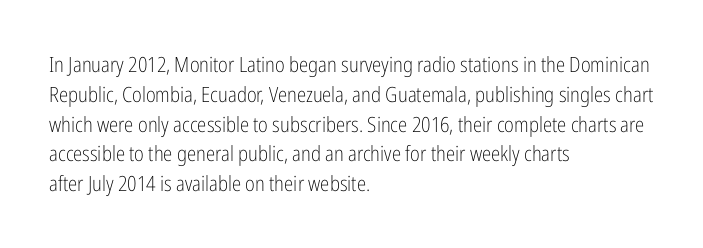
Quick note: interline space is typical. Nothing unusual about the tracking: characters are spaced as the font intends. Unmarked baselines from the first word to the last. No italicization has been applied; the sample stays upright.
